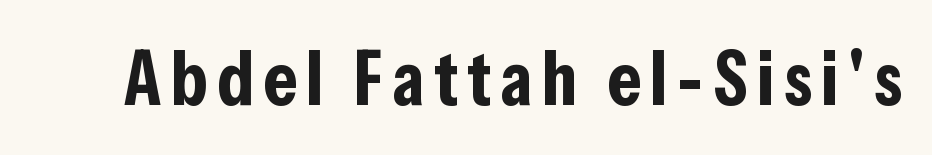
{"serif": "no", "italic": "no", "bold": "yes", "weight": "bold", "width": "condensed", "stroke_contrast": "low", "x_height": "medium", "monospaced": "no", "underline": "no", "glyph_px": 77}
